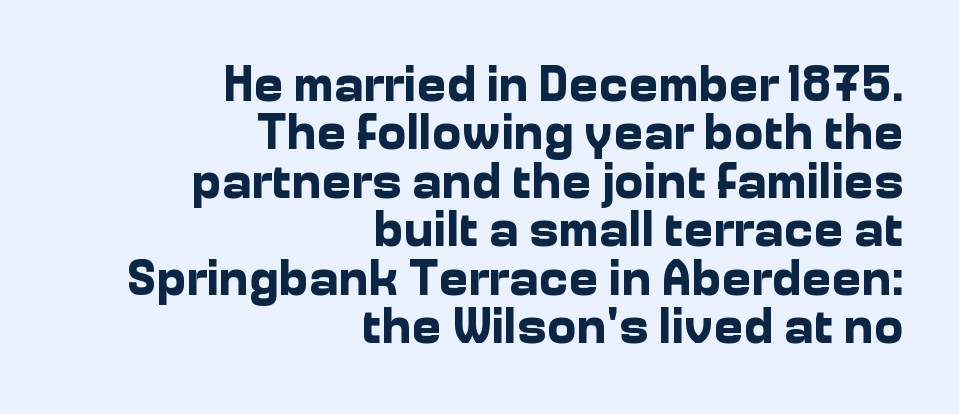
{"serif": "no", "italic": "no", "bold": "yes", "weight": "bold", "width": "normal", "stroke_contrast": "low", "x_height": "medium", "monospaced": "no", "underline": "no", "align": "right", "line_spacing": "tight", "line_spacing_ratio": 0.97, "letter_spacing": "normal", "letter_spacing_em": 0.0, "glyph_px": 50}
